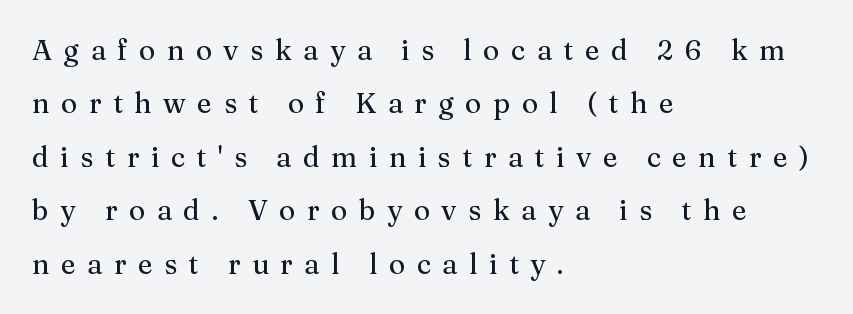
{"serif": "yes", "italic": "no", "width": "normal", "stroke_contrast": "medium", "x_height": "medium", "monospaced": "no", "underline": "no", "align": "left", "line_spacing": "loose", "line_spacing_ratio": 1.91, "letter_spacing": "wide", "letter_spacing_em": 0.41, "glyph_px": 28}
